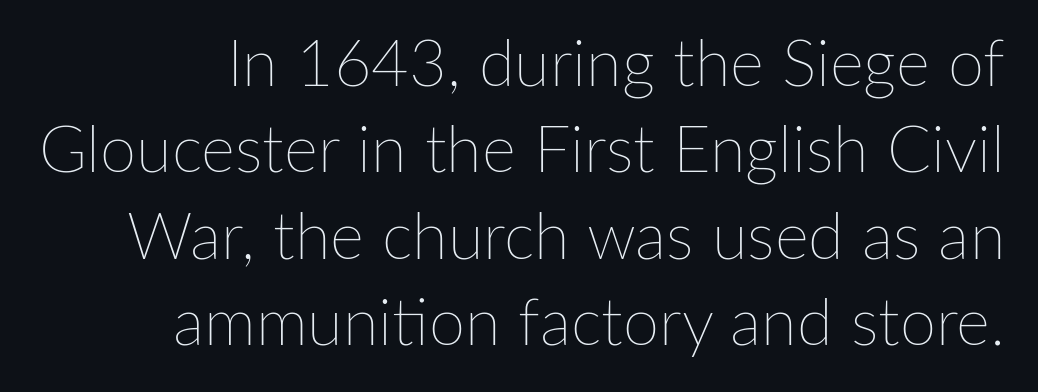
{"italic": "no", "bold": "no", "weight": "thin", "width": "normal", "stroke_contrast": "low", "x_height": "medium", "monospaced": "no", "underline": "no", "line_spacing": "normal", "line_spacing_ratio": 1.33, "letter_spacing": "normal", "letter_spacing_em": 0.0, "glyph_px": 65}
